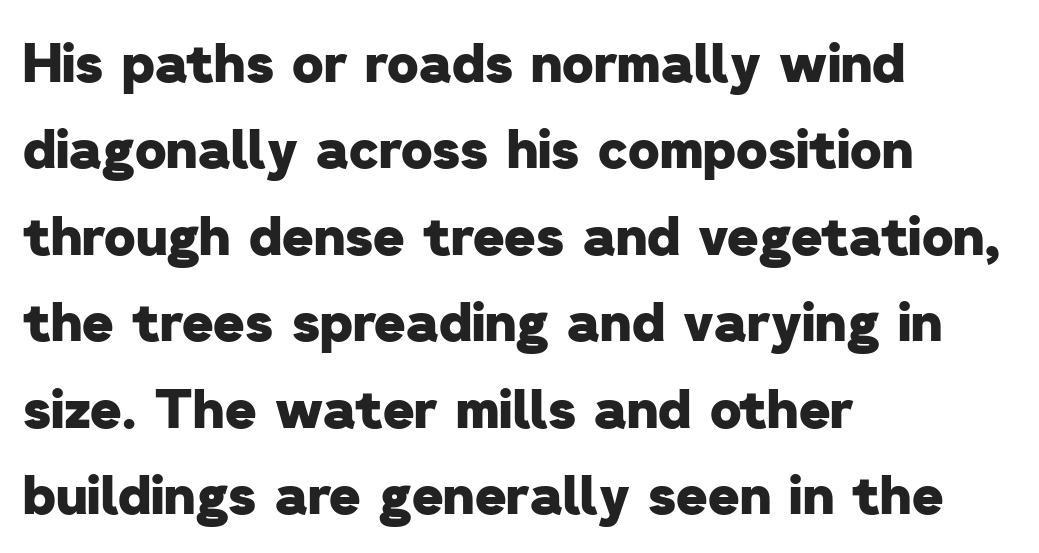
Serifs: no, the terminals of the letterforms are clean. The letters sit at their default tracking, neither squeezed nor spread. Compared with a centered layout, this one pins lines to the left instead. What weight is shown? A full bold with thick strokes. The strip under each line holds only bare page. Is there much room between lines? A standard amount, neither cramped nor airy.
